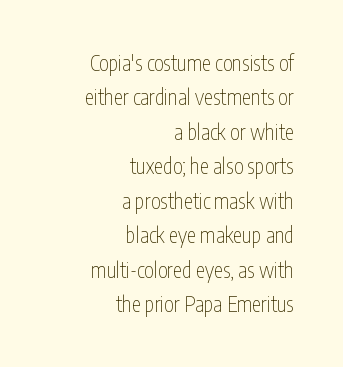
The image shows 21 px text type, upright; set right-aligned, normal line spacing (1.64x), normal letter spacing, not underlined.
